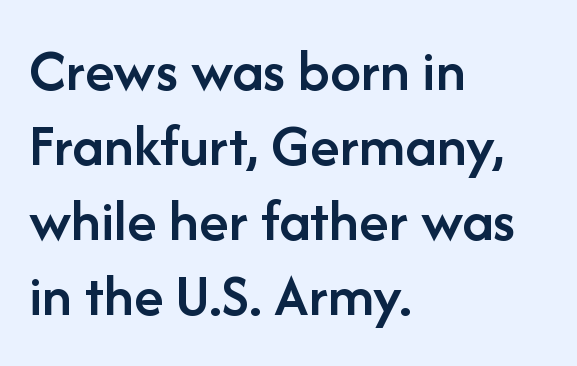
Q: Is the text bold? A: Semi-bold.
Q: Is the text italic (slanted)? A: No, it is upright.
Q: Is the typeface a serif or a sans-serif typeface? A: Sans-serif.
Q: Is the text underlined? A: No.
Q: How is the paragraph aligned? A: Left-aligned.
Q: Is the spacing between letters normal or unusually wide? A: Normal.
Q: Width (condensed, normal, or wide)? A: Normal.
Q: Stroke contrast? A: Low.
Q: x-height? A: Medium.
Q: Monospaced? A: No.
